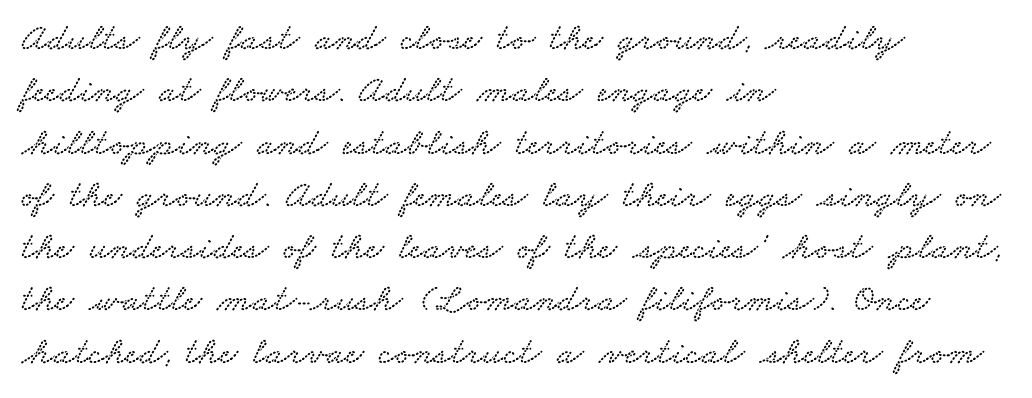
The image shows 39 px wide serif type; set left-aligned, normal line spacing (1.34x), normal letter spacing, not underlined; low stroke contrast and a small x-height.
